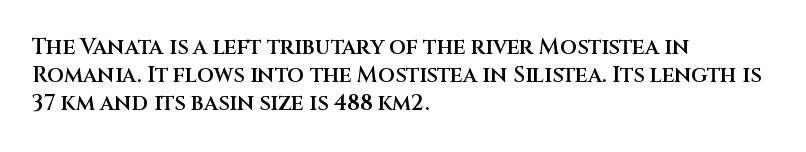
{"italic": "no", "bold": "semi", "underline": "no", "align": "left", "line_spacing": "normal", "line_spacing_ratio": 1.28, "letter_spacing": "normal", "letter_spacing_em": 0.0, "glyph_px": 22}
